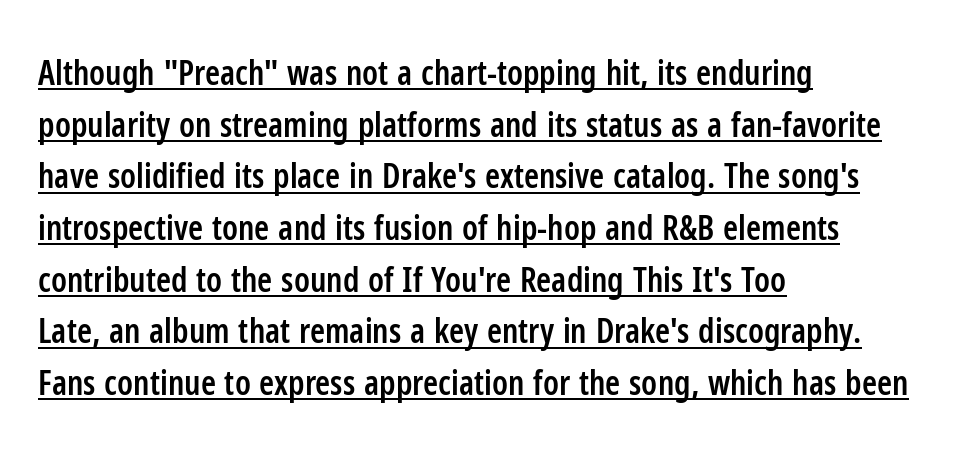
The image shows 34 px semibold, condensed sans-serif type, upright; set left-aligned, normal line spacing (1.52x), normal letter spacing, underlined; low stroke contrast and a medium x-height.
